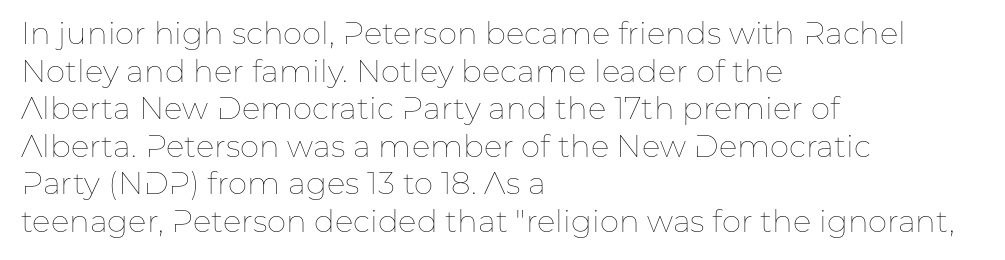
{"italic": "no", "bold": "no", "weight": "thin", "width": "normal", "stroke_contrast": "low", "x_height": "medium", "monospaced": "no", "underline": "no", "align": "left", "line_spacing_ratio": 1.21, "letter_spacing": "normal", "letter_spacing_em": 0.0, "glyph_px": 31}
